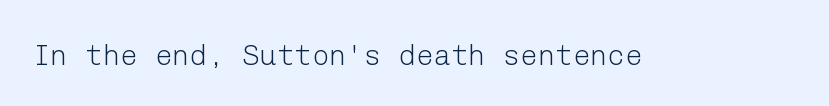
Q: Is the text bold? A: No.
Q: Is the text italic (slanted)? A: No, it is upright.
Q: Is the typeface a serif or a sans-serif typeface? A: Sans-serif.
Q: Is the text underlined? A: No.
Q: Is the spacing between letters normal or unusually wide? A: Normal.
Q: Width (condensed, normal, or wide)? A: Normal.
Q: Stroke contrast? A: Low.
Q: x-height? A: Medium.
